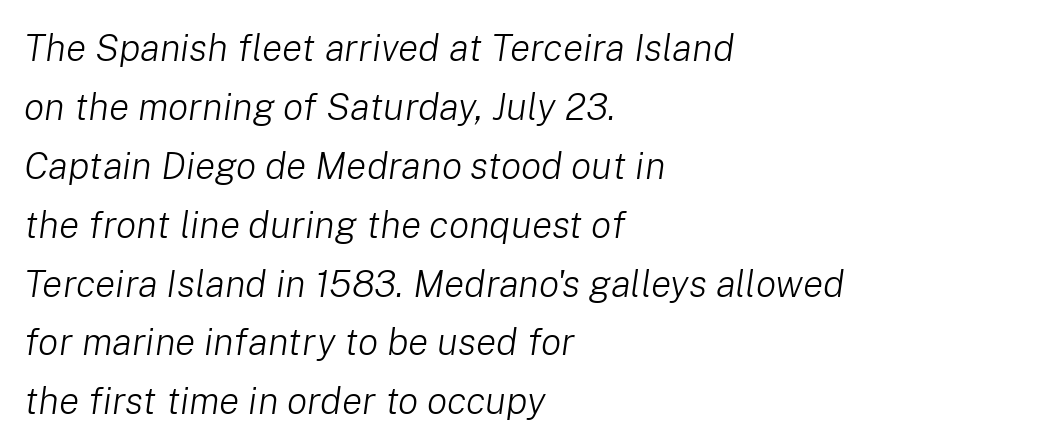
Q: Is the text bold? A: No.
Q: Is the text italic (slanted)? A: Yes, it leans right by about 8 degrees.
Q: Is the text underlined? A: No.
Q: How is the paragraph aligned? A: Left-aligned.
Q: Is the spacing between letters normal or unusually wide? A: Normal.
Q: Is the spacing between lines tight, normal or loose? A: Normal.
Q: Width (condensed, normal, or wide)? A: Normal.
Q: Stroke contrast? A: Low.
Q: x-height? A: Medium.
Q: Monospaced? A: No.
